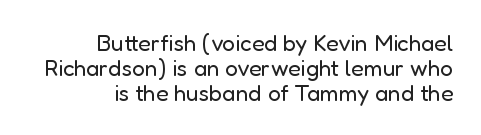
Q: Is the text bold? A: No.
Q: Is the text italic (slanted)? A: No, it is upright.
Q: Is the text underlined? A: No.
Q: How is the paragraph aligned? A: Right-aligned.
Q: Is the spacing between letters normal or unusually wide? A: Normal.
Q: Is the spacing between lines tight, normal or loose? A: Tight.
